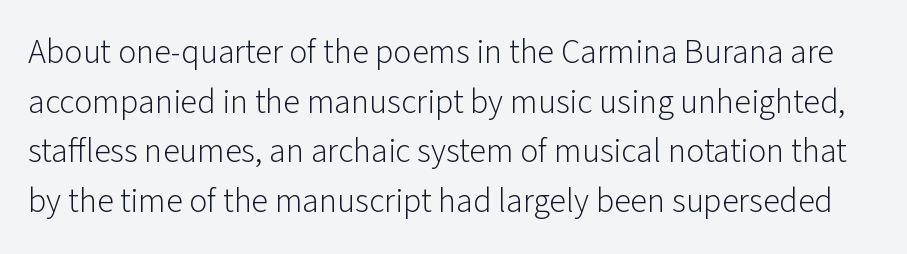
The image shows 34 px light sans-serif type, upright; set normal line spacing (1.46x), normal letter spacing, not underlined; low stroke contrast and a medium x-height.
